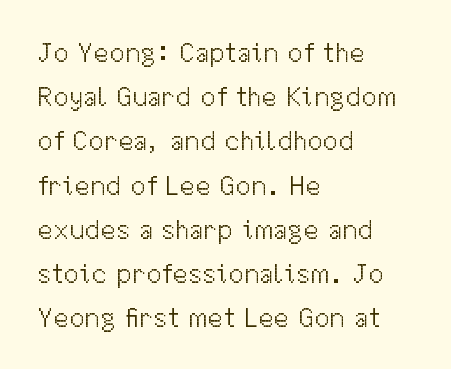
Q: Is the text bold? A: No.
Q: Is the text italic (slanted)? A: No, it is upright.
Q: Is the typeface a serif or a sans-serif typeface? A: Sans-serif.
Q: Is the text underlined? A: No.
Q: How is the paragraph aligned? A: Left-aligned.
Q: Is the spacing between letters normal or unusually wide? A: Normal.
Q: Is the spacing between lines tight, normal or loose? A: Normal.
Q: Width (condensed, normal, or wide)? A: Normal.
Q: Stroke contrast? A: Medium.
Q: x-height? A: Medium.
Q: Monospaced? A: No.
